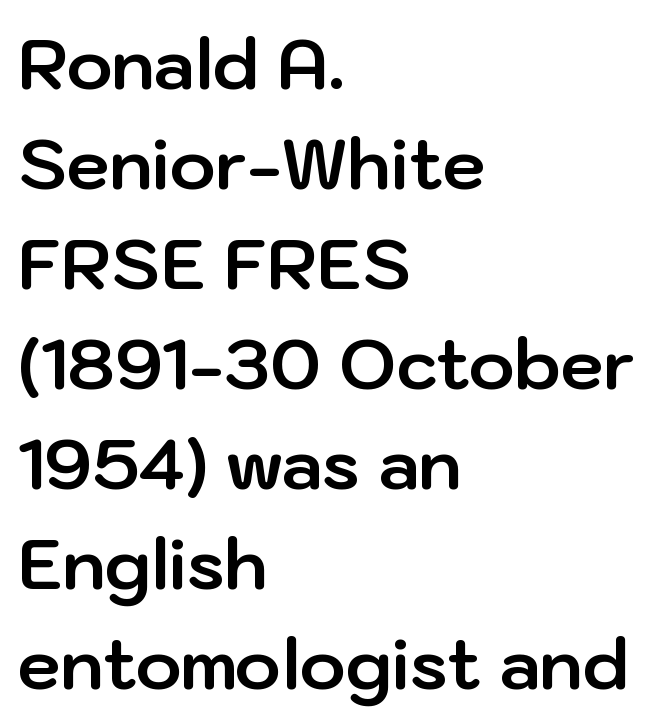
The image shows 69 px bold sans-serif type, upright; set left-aligned, normal line spacing (1.45x), normal letter spacing, not underlined; low stroke contrast and a medium x-height.
